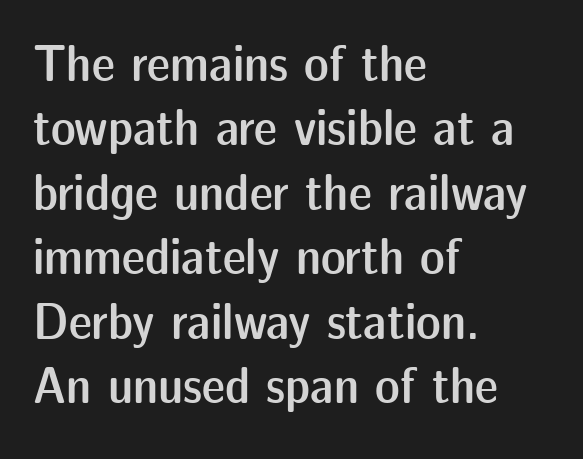
{"serif": "no", "italic": "no", "bold": "semi", "weight": "semibold", "width": "normal", "stroke_contrast": "low", "x_height": "medium", "monospaced": "no", "underline": "no", "align": "left", "line_spacing_ratio": 1.24, "letter_spacing": "normal", "letter_spacing_em": 0.0, "glyph_px": 52}
